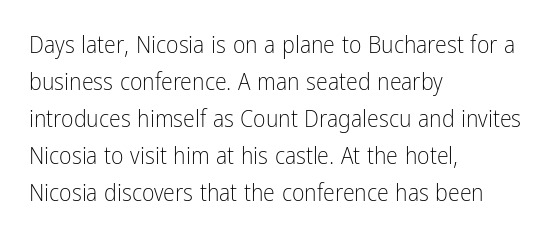
{"italic": "no", "bold": "no", "underline": "no", "align": "left", "line_spacing": "normal", "line_spacing_ratio": 1.54, "letter_spacing": "normal", "letter_spacing_em": 0.0, "glyph_px": 24}
